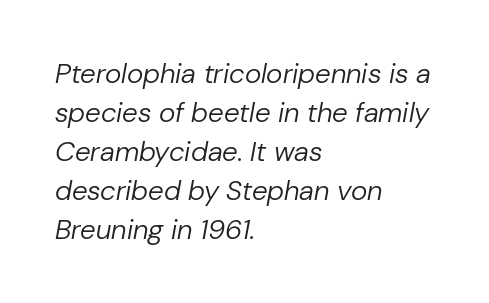
Q: Is the text bold? A: No.
Q: Is the text italic (slanted)? A: Yes, it leans right by about 10 degrees.
Q: Is the text underlined? A: No.
Q: How is the paragraph aligned? A: Left-aligned.
Q: Is the spacing between letters normal or unusually wide? A: Normal.
Q: Is the spacing between lines tight, normal or loose? A: Normal.
Q: Width (condensed, normal, or wide)? A: Normal.
Q: Stroke contrast? A: Low.
Q: x-height? A: Medium.
Q: Monospaced? A: No.
